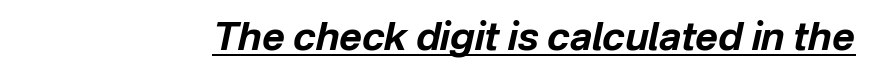
The image shows 39 px bold type, italic (leaning right); set normal letter spacing, underlined; low stroke contrast and a medium x-height.
